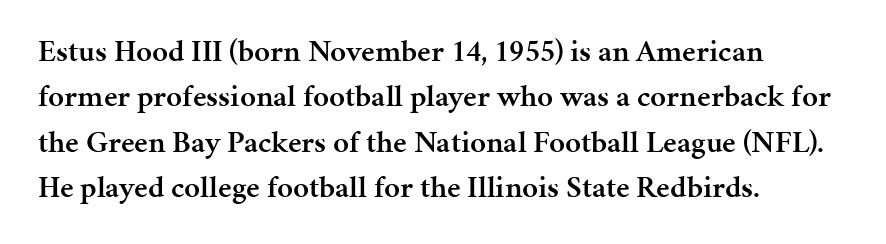
Q: Is the text bold? A: Semi-bold.
Q: Is the text italic (slanted)? A: No, it is upright.
Q: Is the typeface a serif or a sans-serif typeface? A: Serif.
Q: Is the text underlined? A: No.
Q: How is the paragraph aligned? A: Left-aligned.
Q: Is the spacing between letters normal or unusually wide? A: Normal.
Q: Is the spacing between lines tight, normal or loose? A: Normal.
Q: Width (condensed, normal, or wide)? A: Normal.
Q: Stroke contrast? A: Medium.
Q: x-height? A: Medium.
Q: Monospaced? A: No.
